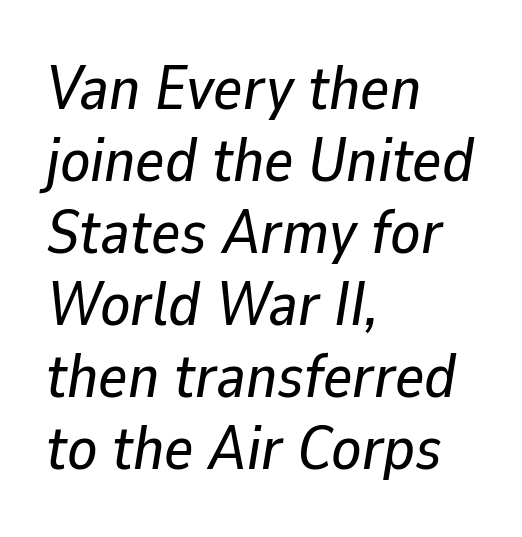
{"italic": "yes", "lean": "right", "slant_degrees": 9, "width": "normal", "stroke_contrast": "low", "x_height": "medium", "monospaced": "no", "underline": "no", "align": "left", "line_spacing_ratio": 1.16, "letter_spacing": "normal", "letter_spacing_em": 0.0, "glyph_px": 62}
